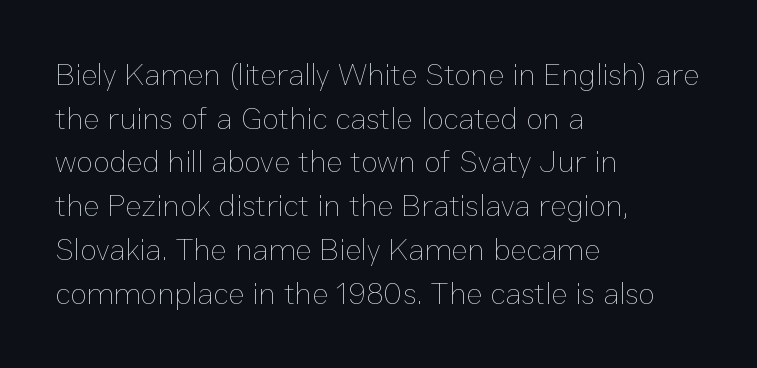
Q: Is the text bold? A: No.
Q: Is the text italic (slanted)? A: No, it is upright.
Q: Is the text underlined? A: No.
Q: How is the paragraph aligned? A: Left-aligned.
Q: Is the spacing between letters normal or unusually wide? A: Normal.
Q: Is the spacing between lines tight, normal or loose? A: Normal.
Q: Width (condensed, normal, or wide)? A: Normal.
Q: Stroke contrast? A: Low.
Q: x-height? A: Medium.
Q: Monospaced? A: No.
